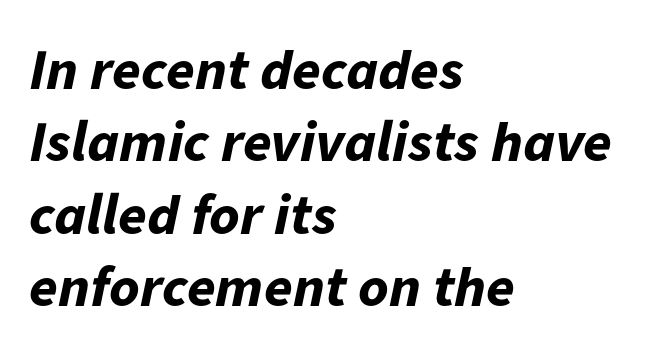
Set as a true bold cut, around the 700 mark. Nobody drew a line under any word here. Each word holds together tightly as a unit, with standard inter-letter gaps. The letters advance in unequal steps, a hallmark of proportional type. If you drew a line through each stem, it would be angled. Alignment: flush left.
